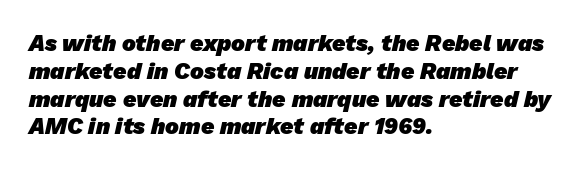
Just letters on the line, the space beneath them empty. Standard letterfit; no display-style spreading of the glyphs. Is the type bold? Yes — the strokes are clearly thick and heavy. The ragged edge is on the right, which tells us the setting is flush left.
